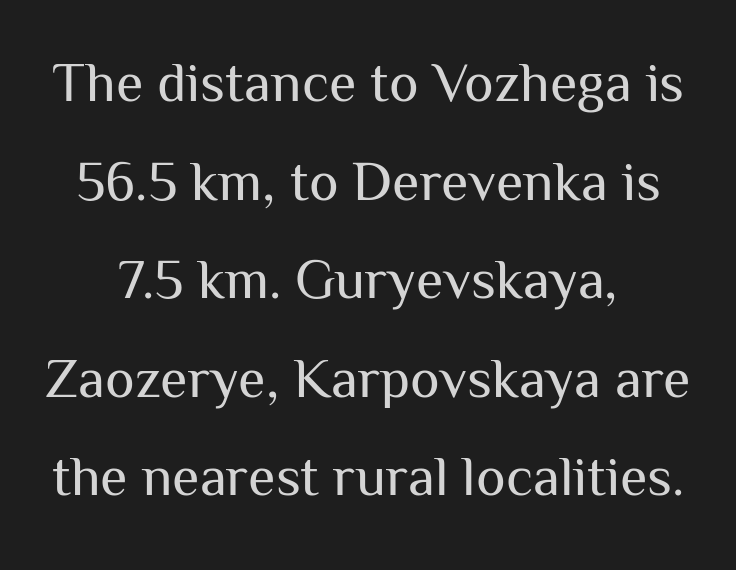
The image shows 56 px regular-weight sans-serif type, upright; set centered, line spacing 1.76x, normal letter spacing, not underlined; medium stroke contrast and a medium x-height.
